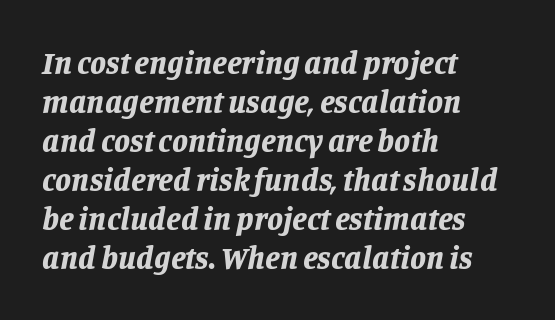
Look at the tracking — it's just the regular setting, nothing added. This rendering features lettering with no underline. Varying glyph widths throughout — classic text-font behaviour. Look at the stroke-to-counter ratio: heavy, a bold. If you drew a ruler down the left edge, every line would touch it.
